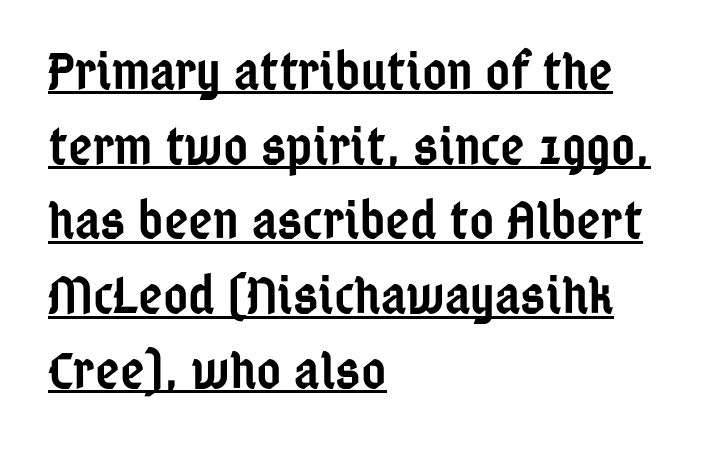
The image shows 53 px semibold, condensed sans-serif type, upright; set left-aligned, normal line spacing (1.41x), normal letter spacing, underlined; low stroke contrast and a medium x-height.
